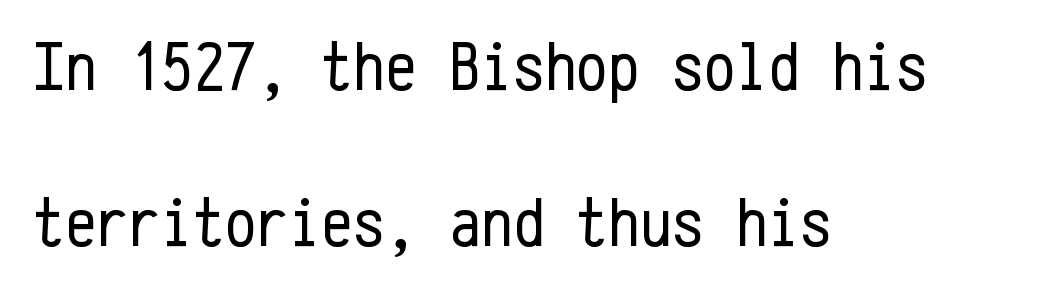
The image shows 71 px regular-weight, condensed sans-serif type, upright, monospaced; set left-aligned, loose line spacing (2.2x), normal letter spacing, not underlined; low stroke contrast and a medium x-height.
